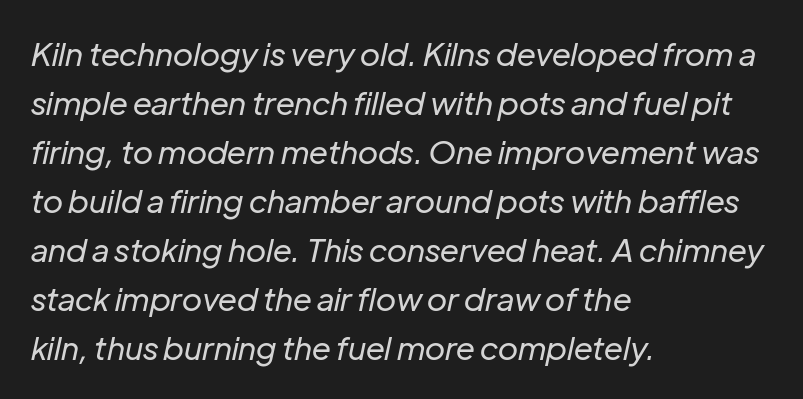
The image shows 32 px regular-weight type, italic (leaning right); set left-aligned, normal line spacing (1.53x), normal letter spacing, not underlined; low stroke contrast and a medium x-height.
